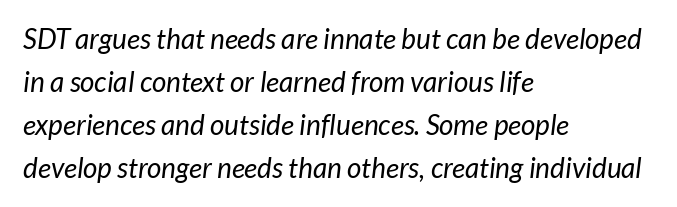
Q: Is the text bold? A: No.
Q: Is the typeface a serif or a sans-serif typeface? A: Sans-serif.
Q: Is the text underlined? A: No.
Q: How is the paragraph aligned? A: Left-aligned.
Q: Is the spacing between letters normal or unusually wide? A: Normal.
Q: Is the spacing between lines tight, normal or loose? A: Normal.
Q: Width (condensed, normal, or wide)? A: Normal.
Q: Stroke contrast? A: Low.
Q: x-height? A: Medium.
Q: Monospaced? A: No.
